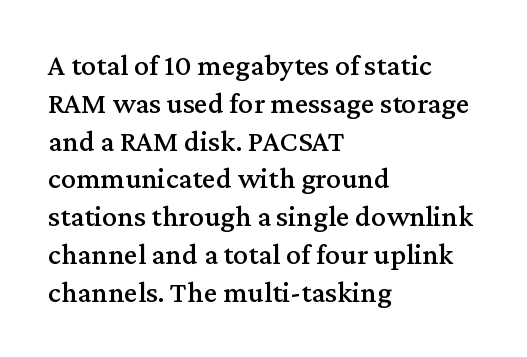
The image shows 30 px serif type, upright; set left-aligned, normal line spacing (1.26x), normal letter spacing, not underlined; medium stroke contrast and a medium x-height.
